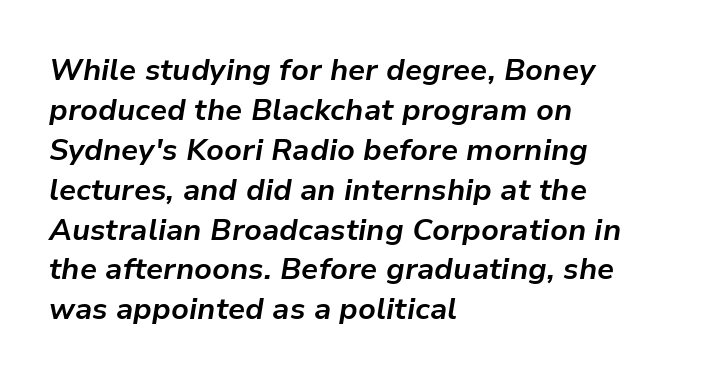
Q: Is the text bold? A: Yes.
Q: Is the text italic (slanted)? A: Yes, it leans right by about 9 degrees.
Q: Is the text underlined? A: No.
Q: How is the paragraph aligned? A: Left-aligned.
Q: Is the spacing between letters normal or unusually wide? A: Normal.
Q: Is the spacing between lines tight, normal or loose? A: Normal.
Q: Width (condensed, normal, or wide)? A: Normal.
Q: Stroke contrast? A: Low.
Q: x-height? A: Medium.
Q: Monospaced? A: No.
